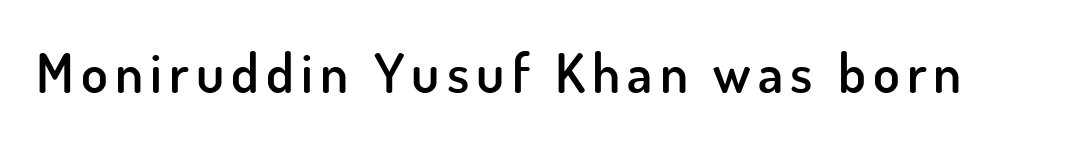
{"serif": "no", "italic": "no", "bold": "semi", "weight": "semibold", "width": "normal", "stroke_contrast": "low", "x_height": "small", "monospaced": "no", "underline": "no", "glyph_px": 55}
